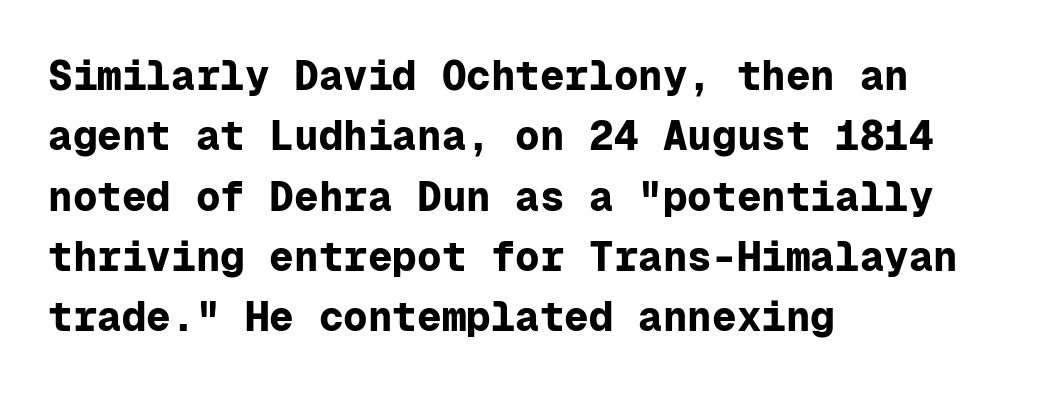
{"serif": "no", "italic": "no", "bold": "yes", "weight": "bold", "width": "normal", "stroke_contrast": "low", "x_height": "medium", "monospaced": "yes", "underline": "no", "align": "left", "line_spacing": "normal", "line_spacing_ratio": 1.47, "letter_spacing": "normal", "letter_spacing_em": 0.0, "glyph_px": 41}
